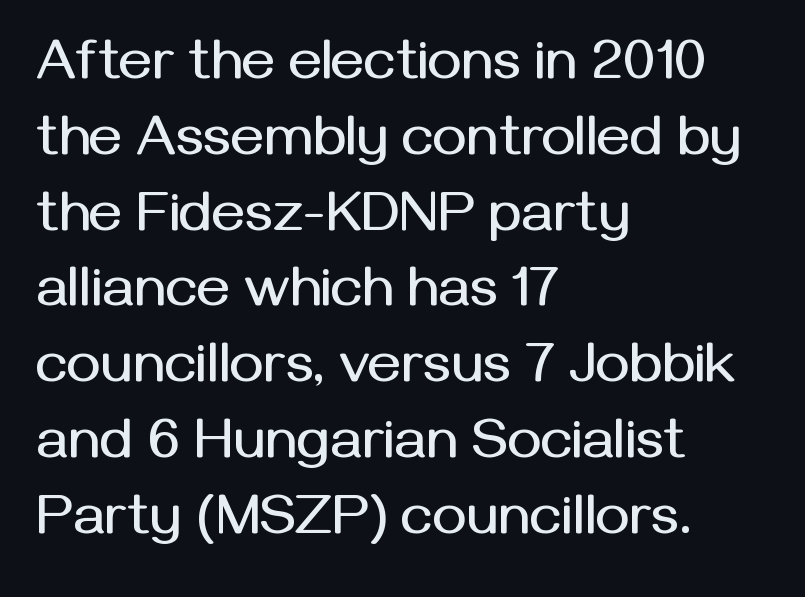
{"serif": "no", "italic": "no", "width": "normal", "stroke_contrast": "medium", "x_height": "medium", "monospaced": "no", "underline": "no", "align": "left", "line_spacing": "normal", "line_spacing_ratio": 1.33, "letter_spacing": "normal", "letter_spacing_em": 0.0, "glyph_px": 57}
